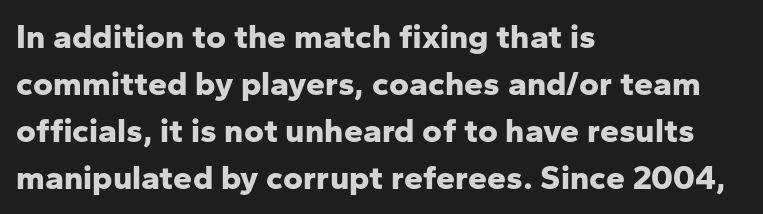
{"serif": "no", "italic": "no", "bold": "yes", "weight": "bold", "width": "normal", "stroke_contrast": "low", "x_height": "medium", "monospaced": "no", "underline": "no", "align": "left", "line_spacing": "normal", "line_spacing_ratio": 1.38, "letter_spacing": "normal", "letter_spacing_em": 0.0, "glyph_px": 34}
